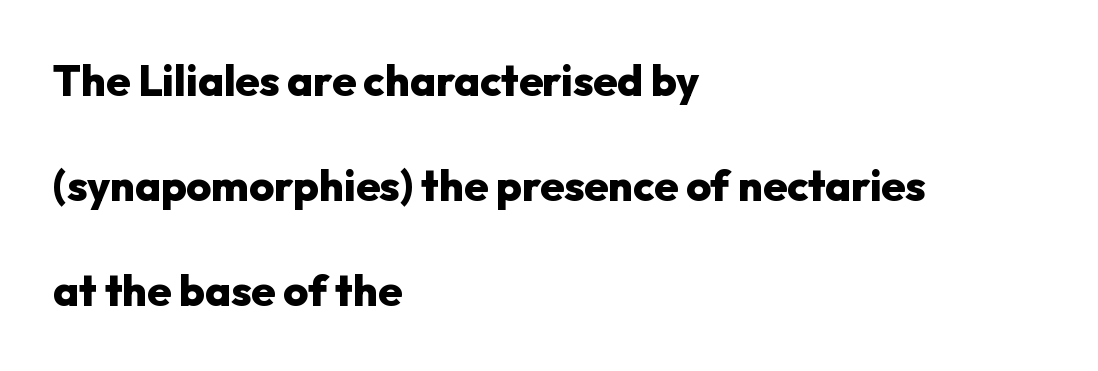
The image shows 43 px heavy sans-serif type, upright; set left-aligned, loose line spacing (2.44x), normal letter spacing, not underlined; low stroke contrast and a medium x-height.
